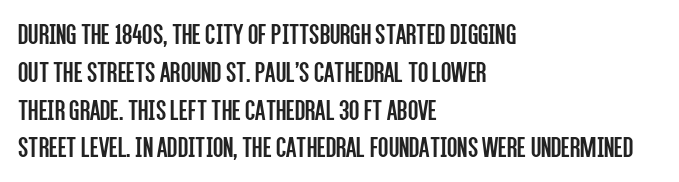
Q: Is the text bold? A: No.
Q: Is the text italic (slanted)? A: No, it is upright.
Q: Is the typeface a serif or a sans-serif typeface? A: Sans-serif.
Q: Is the text underlined? A: No.
Q: How is the paragraph aligned? A: Left-aligned.
Q: Is the spacing between letters normal or unusually wide? A: Normal.
Q: Is the spacing between lines tight, normal or loose? A: Normal.
Q: Width (condensed, normal, or wide)? A: Condensed.
Q: Stroke contrast? A: Low.
Q: x-height? A: Large.
Q: Monospaced? A: No.
